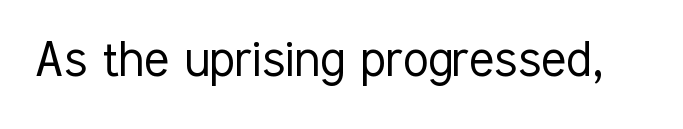
The image shows 58 px light, condensed sans-serif type, upright; set normal letter spacing, not underlined; low stroke contrast and a medium x-height.
